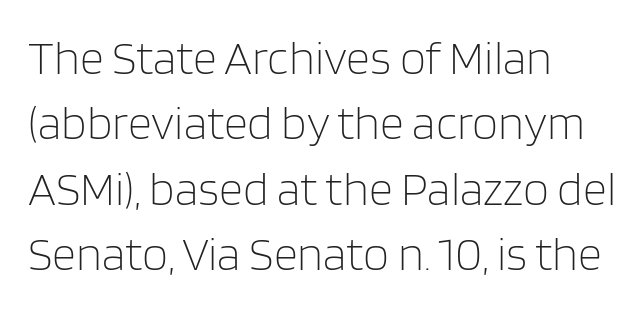
Q: Is the text bold? A: No.
Q: Is the text italic (slanted)? A: No, it is upright.
Q: Is the typeface a serif or a sans-serif typeface? A: Sans-serif.
Q: Is the text underlined? A: No.
Q: How is the paragraph aligned? A: Left-aligned.
Q: Is the spacing between letters normal or unusually wide? A: Normal.
Q: Is the spacing between lines tight, normal or loose? A: Normal.
Q: Width (condensed, normal, or wide)? A: Normal.
Q: Stroke contrast? A: Low.
Q: x-height? A: Large.
Q: Monospaced? A: No.
